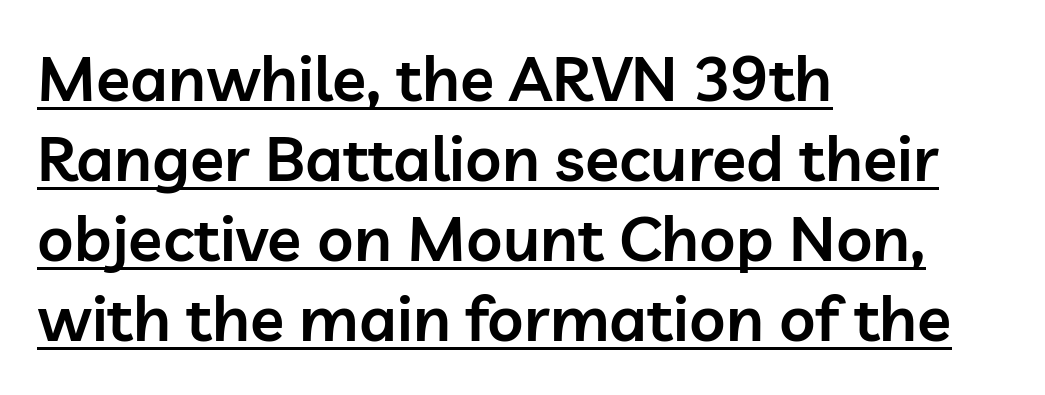
The image shows 63 px semibold sans-serif type, upright; set left-aligned, normal line spacing (1.27x), normal letter spacing, underlined; low stroke contrast and a medium x-height.
